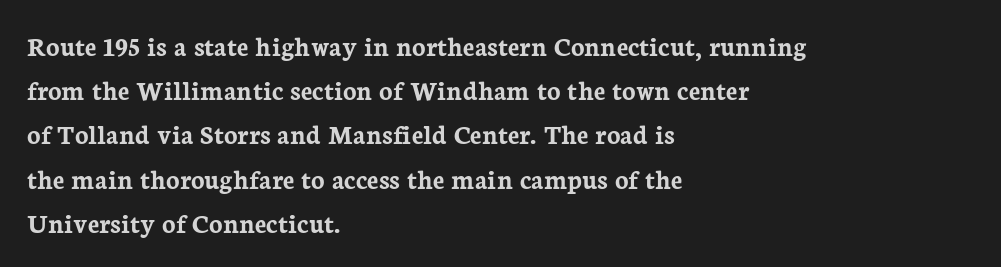
The image shows 28 px semibold serif type, upright; set left-aligned, normal line spacing (1.58x), normal letter spacing, not underlined; low stroke contrast and a medium x-height.
